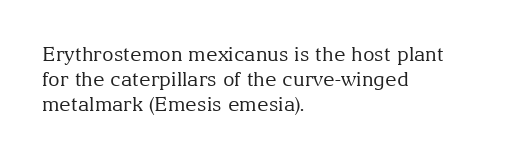
Q: Is the text bold? A: No.
Q: Is the text italic (slanted)? A: No, it is upright.
Q: Is the text underlined? A: No.
Q: How is the paragraph aligned? A: Left-aligned.
Q: Is the spacing between letters normal or unusually wide? A: Normal.
